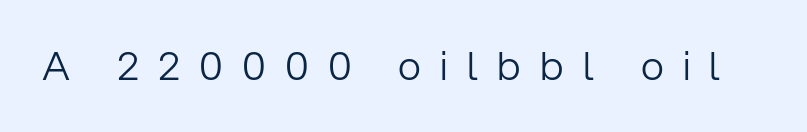
Q: Is the text bold? A: No.
Q: Is the text italic (slanted)? A: No, it is upright.
Q: Is the typeface a serif or a sans-serif typeface? A: Sans-serif.
Q: Is the text underlined? A: No.
Q: Is the spacing between letters normal or unusually wide? A: Unusually wide.
Q: Width (condensed, normal, or wide)? A: Normal.
Q: Stroke contrast? A: Low.
Q: x-height? A: Medium.
Q: Monospaced? A: No.
